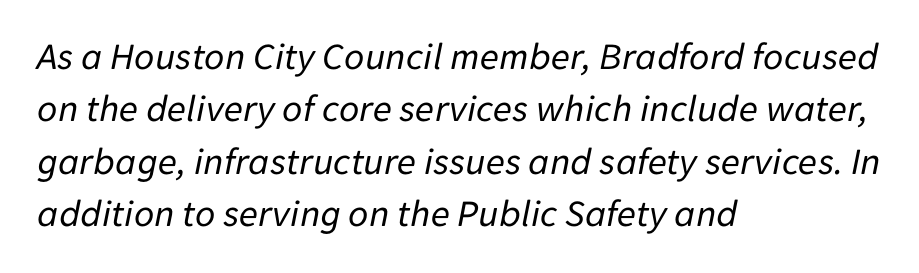
How would I describe the line gaps? Plain and ordinary. In terms of letterspacing, this is plain default setting. Stroke thickness stays within the range of a standard reading face or lighter. These lines stack with their left ends in a neat column. A typesetter would call this proportional, since set widths differ per character. The foot of each line stays bare and open.
